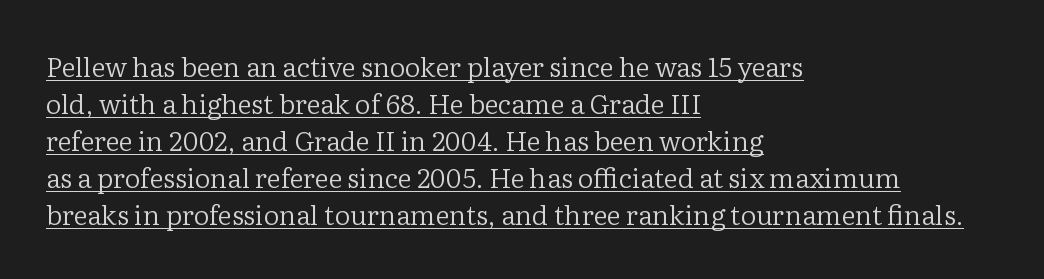
Weight: not bold — regular or lighter. There is no visible air inserted between adjacent glyphs. Typeset ragged right — the left edge is the straight one. This sample carries an underscore along the baseline area.
